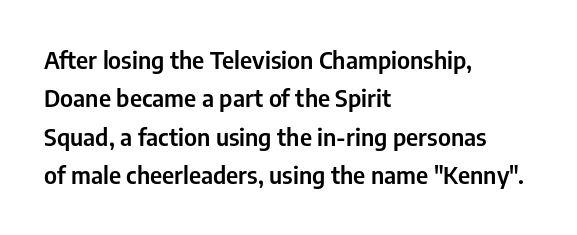
{"italic": "no", "underline": "no", "align": "left", "line_spacing": "normal", "line_spacing_ratio": 1.6, "letter_spacing": "normal", "letter_spacing_em": 0.0, "glyph_px": 24}
